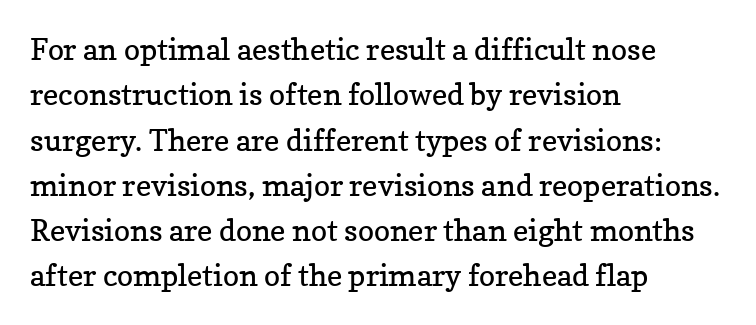
{"serif": "yes", "italic": "no", "bold": "no", "weight": "regular", "width": "normal", "stroke_contrast": "low", "x_height": "medium", "monospaced": "no", "underline": "no", "align": "left", "line_spacing": "normal", "line_spacing_ratio": 1.51, "letter_spacing": "normal", "letter_spacing_em": 0.0, "glyph_px": 30}
